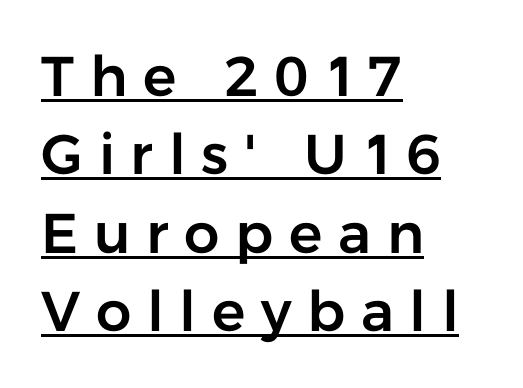
The image shows 56 px sans-serif type, upright; set left-aligned, normal line spacing (1.4x), unusually wide letter spacing (+0.28 em), underlined; low stroke contrast and a medium x-height.
